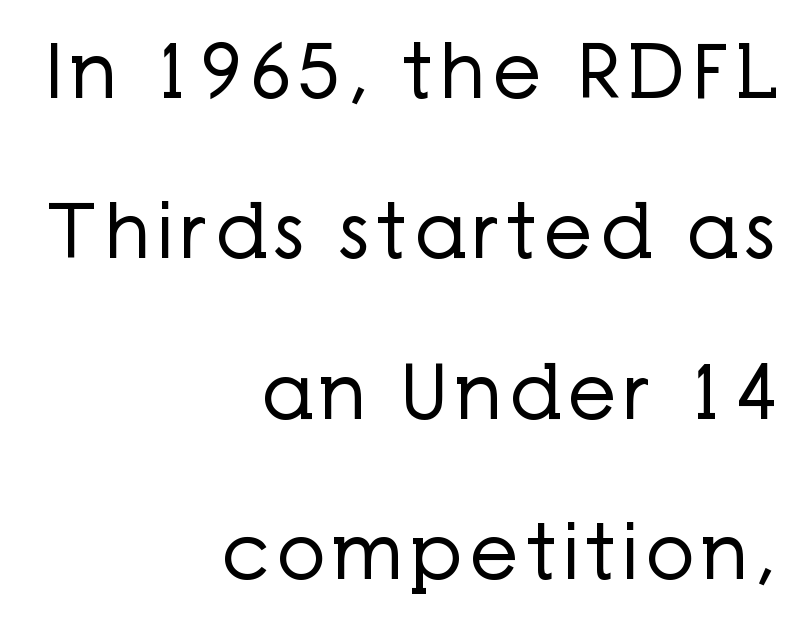
The image shows 76 px regular-weight sans-serif type, upright; set right-aligned, loose line spacing (2.11x), not underlined; low stroke contrast and a medium x-height.
